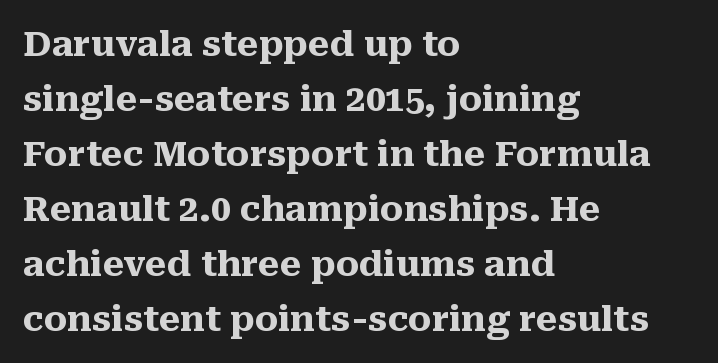
Where is the straight margin? On the left. The block of text has a typical density, with ordinary space between rows. What weight is shown? A full bold with thick strokes. The axis of the letterforms is exactly vertical. These lines are composed in type with serifs. Here the glyphs are tracked normally, forming tight word shapes.
